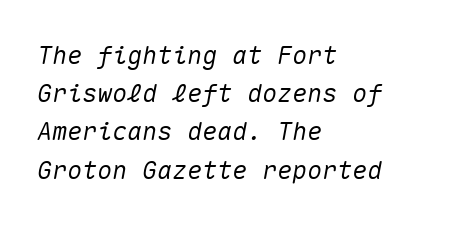
The rag falls on the right side of this text block. If you drew a line through each stem, it would be angled. Evenly set lines give the paragraph a standard silhouette. A bare baseline throughout the passage.
